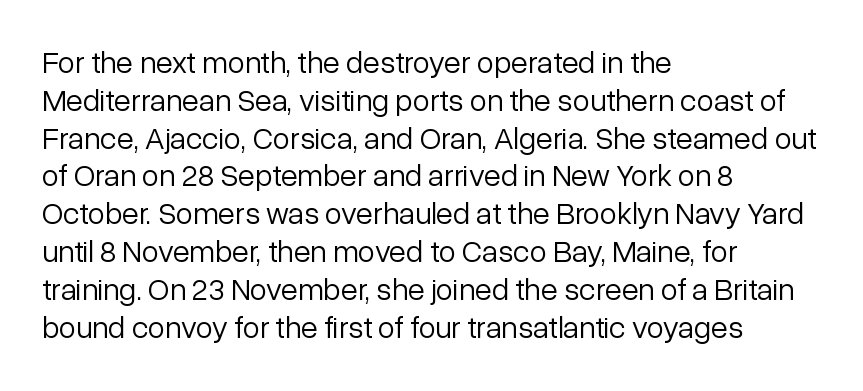
The image shows 31 px light sans-serif type, upright; set left-aligned, line spacing 1.22x, normal letter spacing, not underlined; low stroke contrast and a medium x-height.
